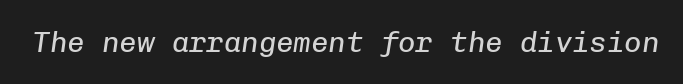
The image shows 29 px regular-weight type, italic (leaning right), monospaced; set normal letter spacing, not underlined; low stroke contrast and a medium x-height.
